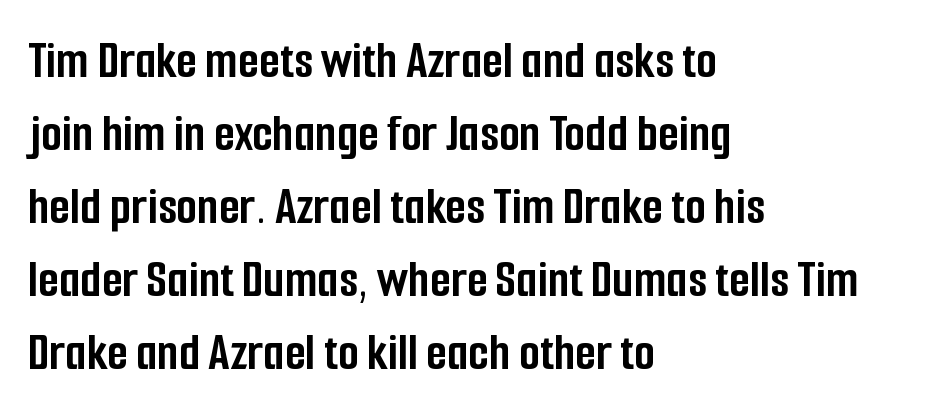
This sample has the flowing, uneven cadence of proportional lettering. Posture: straight, roman, zero tilt. Is the letter spacing exaggerated? No — it looks like the ordinary default. The strip under each line holds only bare page. Each letter's strokes conclude bluntly, with no projecting serifs. The typesetting leans heavy: a genuine bold.
